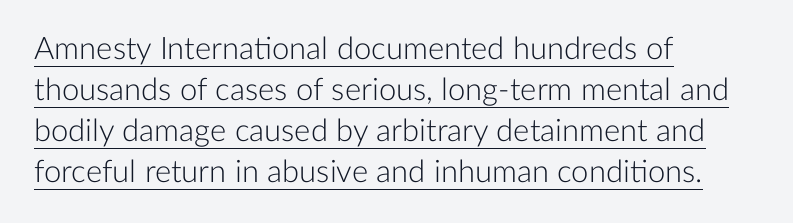
The image shows 31 px light sans-serif type, upright; set left-aligned, normal line spacing (1.32x), normal letter spacing, underlined; low stroke contrast and a medium x-height.
